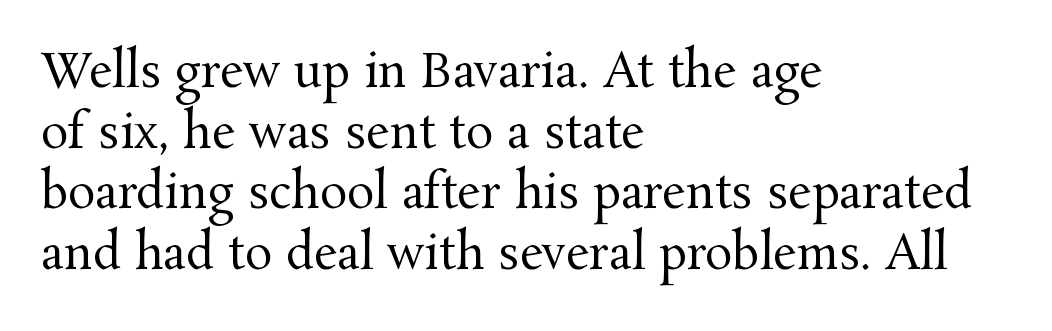
{"serif": "yes", "italic": "no", "bold": "no", "weight": "regular", "width": "normal", "stroke_contrast": "medium", "x_height": "medium", "monospaced": "no", "underline": "no", "align": "left", "line_spacing": "normal", "line_spacing_ratio": 1.32, "letter_spacing": "normal", "letter_spacing_em": 0.0, "glyph_px": 46}
